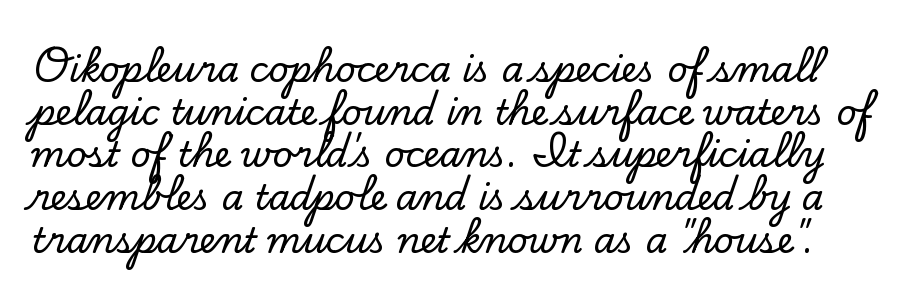
Does extra space separate the letters? No, they use regular spacing. The strip under each line holds only bare page. Proportional: the letters do not fall into vertical columns. Observe the serifs anchoring each vertical stroke in this sample.
